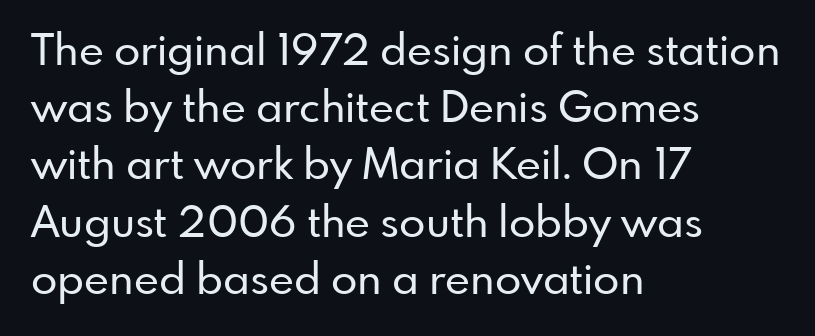
The image shows 43 px sans-serif type, upright; set left-aligned, normal line spacing (1.33x), normal letter spacing, not underlined; low stroke contrast and a small x-height.
